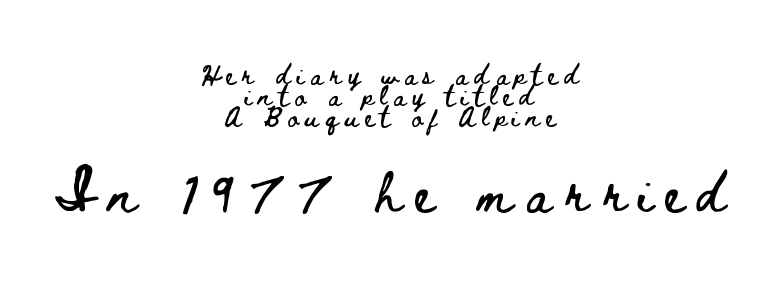
Glance below the letters and you will spot only blank space. A typesetter would call this proportional, since set widths differ per character. Substantial extra tracking has been applied to these lines.
